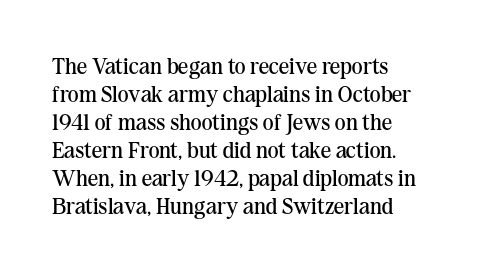
The image shows 23 px text type, upright; set left-aligned, line spacing 1.22x, normal letter spacing, not underlined.
